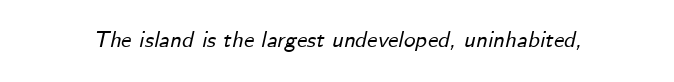
Q: Is the text italic (slanted)? A: Yes, it leans right by about 12 degrees.
Q: Is the text underlined? A: No.
Q: Is the spacing between letters normal or unusually wide? A: Normal.
